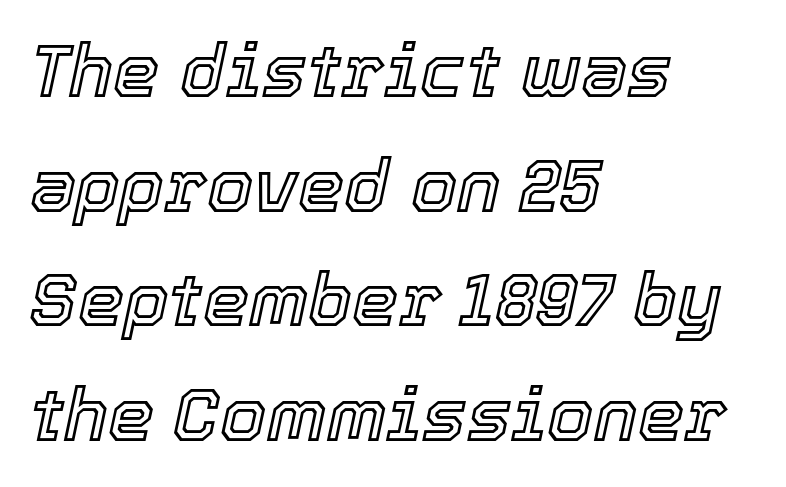
Casual observation: everything's shoved over to the left. Any mark beneath the type? The region is blank. Is this a fixed-width face? No — the glyphs have proportional, varying widths. Honestly, the row spacing looks completely unremarkable. Glyph-to-glyph distance matches everyday printed text.
